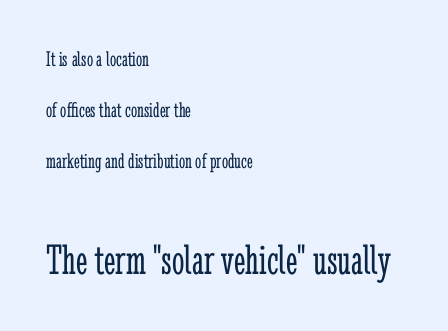
Small tapered or slab feet sit at the stroke ends, so this counts as serif. Line spacing here is loose. These glyphs show unthickened strokes, regular width or finer. Letters rest on an invisible, unmarked baseline. Look at the tracking — it's just the regular setting, nothing added. Is the block centered? No — it sits flush against the left margin.
